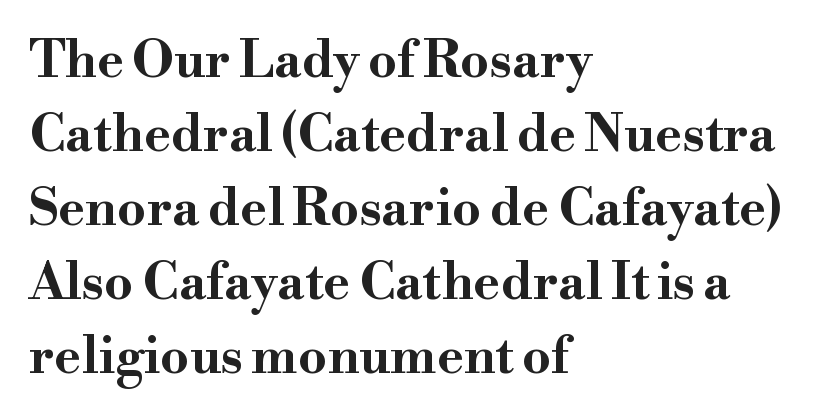
The image shows 51 px bold, wide serif type, upright; set left-aligned, normal line spacing (1.45x), normal letter spacing, not underlined; high stroke contrast and a small x-height.
